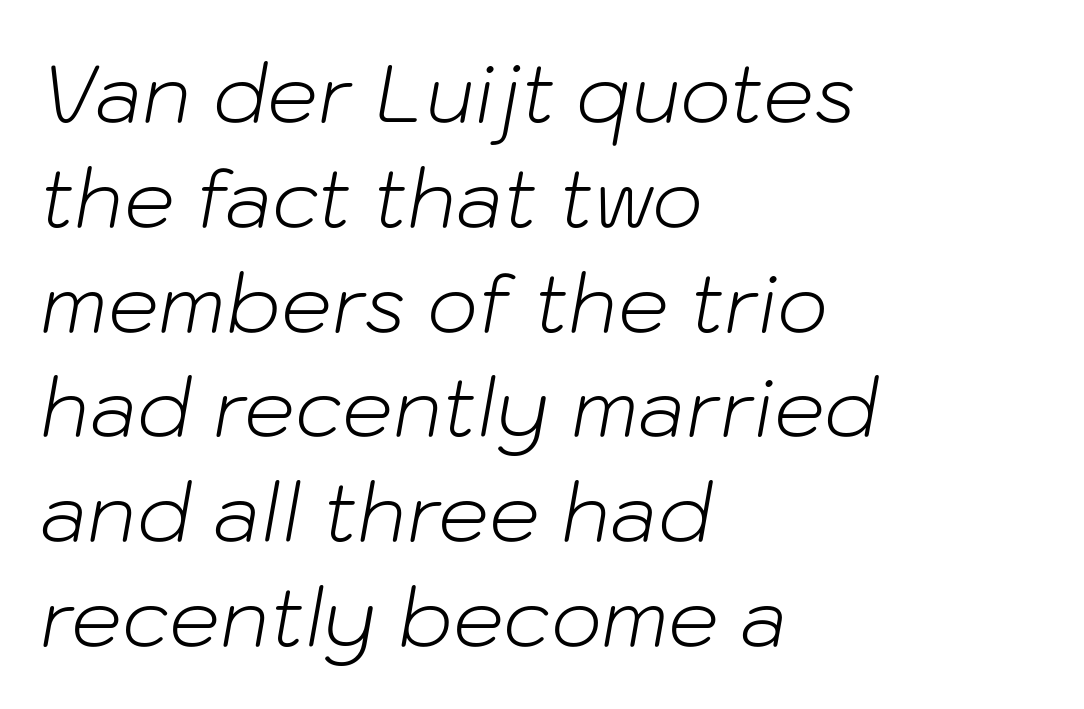
Q: Is the text bold? A: No.
Q: Is the text italic (slanted)? A: Yes, it leans right by about 10 degrees.
Q: Is the text underlined? A: No.
Q: How is the paragraph aligned? A: Left-aligned.
Q: Is the spacing between letters normal or unusually wide? A: Normal.
Q: Is the spacing between lines tight, normal or loose? A: Normal.
Q: Width (condensed, normal, or wide)? A: Normal.
Q: Stroke contrast? A: Low.
Q: x-height? A: Medium.
Q: Monospaced? A: No.
